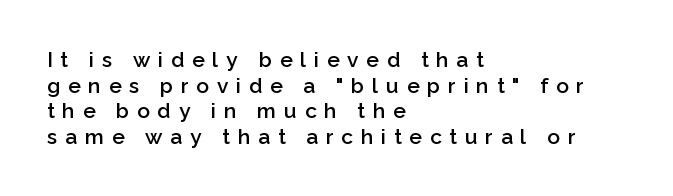
{"italic": "no", "bold": "semi", "underline": "no", "align": "left", "line_spacing_ratio": 1.22, "letter_spacing": "wide", "letter_spacing_em": 0.37, "glyph_px": 21}
